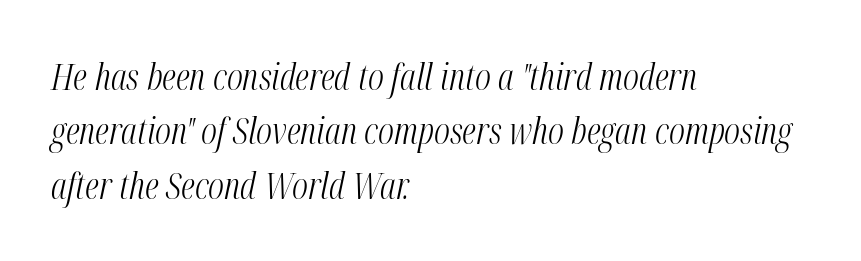
{"italic": "yes", "lean": "right", "slant_degrees": 12, "bold": "no", "weight": "light", "width": "condensed", "stroke_contrast": "medium", "x_height": "medium", "monospaced": "no", "underline": "no", "align": "left", "line_spacing": "normal", "line_spacing_ratio": 1.51, "letter_spacing": "normal", "letter_spacing_em": 0.0, "glyph_px": 36}
